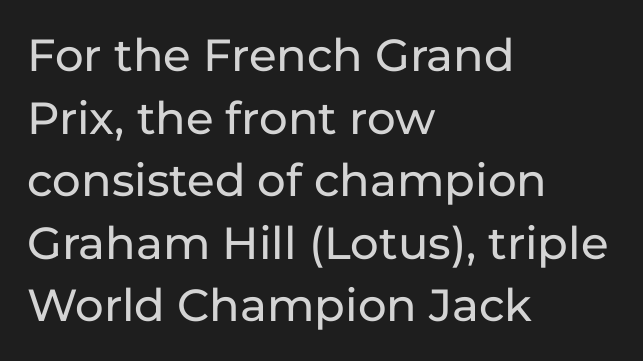
Q: Is the text italic (slanted)? A: No, it is upright.
Q: Is the typeface a serif or a sans-serif typeface? A: Sans-serif.
Q: Is the text underlined? A: No.
Q: How is the paragraph aligned? A: Left-aligned.
Q: Is the spacing between letters normal or unusually wide? A: Normal.
Q: Is the spacing between lines tight, normal or loose? A: Normal.
Q: Width (condensed, normal, or wide)? A: Normal.
Q: Stroke contrast? A: Low.
Q: x-height? A: Medium.
Q: Monospaced? A: No.
